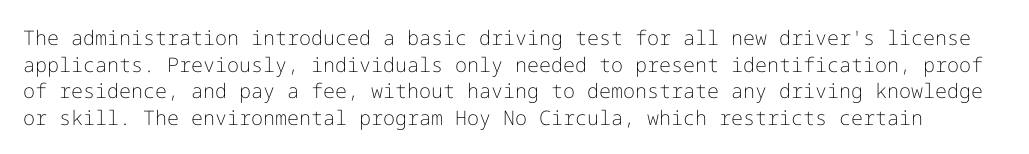
Q: Is the text bold? A: No.
Q: Is the text italic (slanted)? A: No, it is upright.
Q: Is the text underlined? A: No.
Q: Is the spacing between letters normal or unusually wide? A: Normal.
Q: Is the spacing between lines tight, normal or loose? A: Normal.
